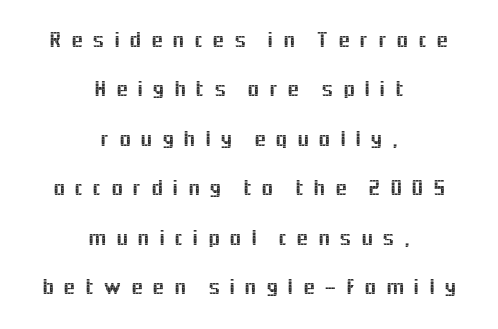
Q: Is the text italic (slanted)? A: No, it is upright.
Q: Is the text underlined? A: No.
Q: How is the paragraph aligned? A: Centered.
Q: Is the spacing between letters normal or unusually wide? A: Unusually wide.
Q: Is the spacing between lines tight, normal or loose? A: Loose.
